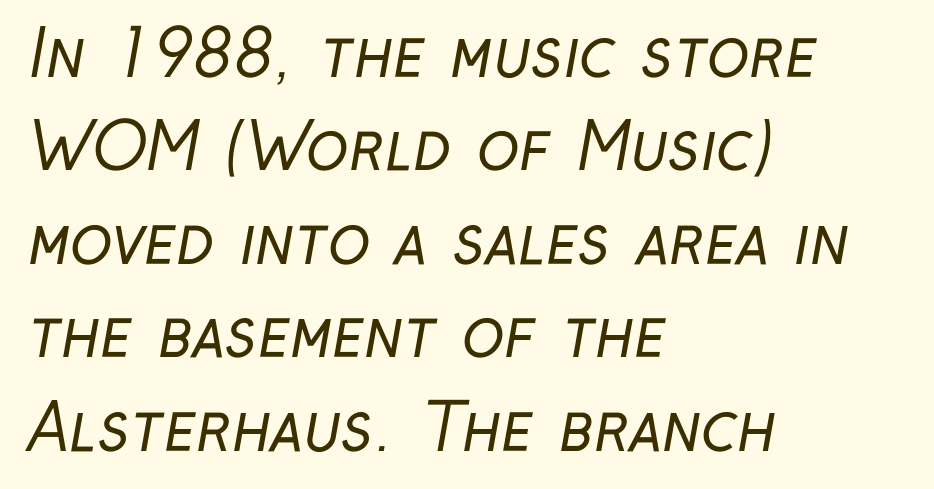
The image shows 64 px regular-weight, condensed sans-serif type; set left-aligned, normal line spacing (1.46x), normal letter spacing, not underlined; low stroke contrast and a medium x-height.
